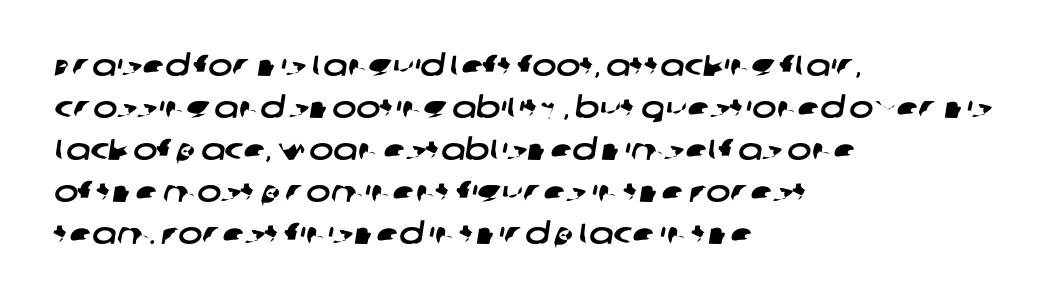
Q: Is the typeface a serif or a sans-serif typeface? A: Sans-serif.
Q: Is the text underlined? A: No.
Q: How is the paragraph aligned? A: Left-aligned.
Q: Is the spacing between letters normal or unusually wide? A: Normal.
Q: Is the spacing between lines tight, normal or loose? A: Normal.
Q: Width (condensed, normal, or wide)? A: Wide.
Q: Stroke contrast? A: Low.
Q: x-height? A: Large.
Q: Monospaced? A: No.
